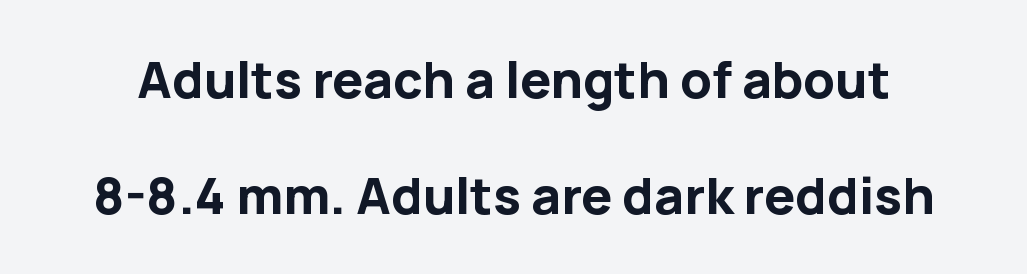
The image shows 51 px bold sans-serif type, upright; set loose line spacing (2.28x), normal letter spacing, not underlined; low stroke contrast and a medium x-height.
